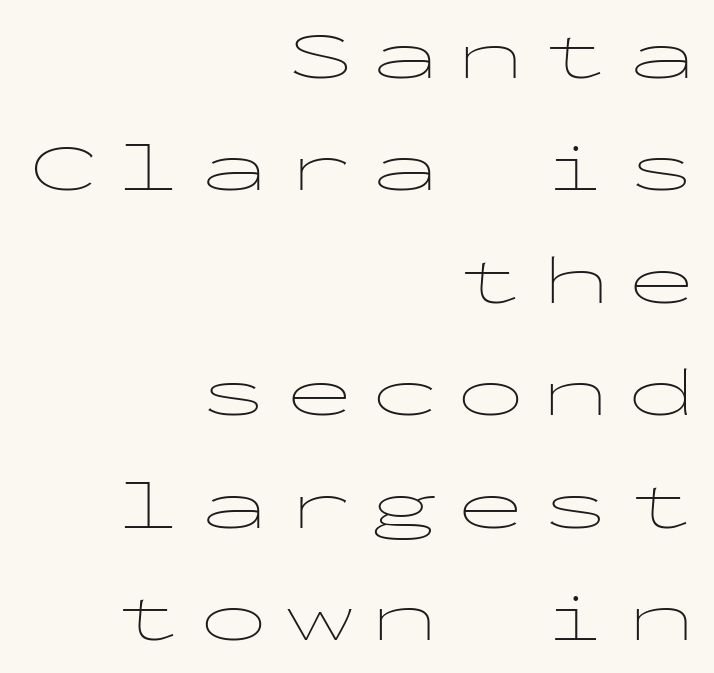
The image shows 69 px thin, wide sans-serif type, upright, monospaced; set right-aligned, normal line spacing (1.63x), unusually wide letter spacing (+0.24 em), not underlined; low stroke contrast and a medium x-height.
